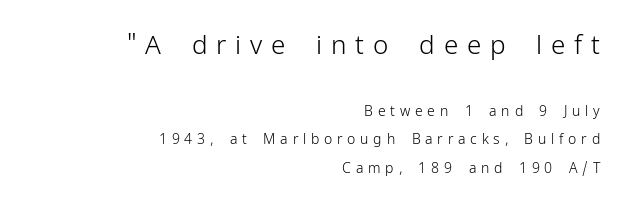
These lines stand farther apart than default settings would place them. Rule under the text: the space is simply empty. Scale decreases going downward across the two blocks. There is plenty of visible air inserted between adjacent glyphs. A flush-right, rag-left setting is used for this passage. Ink coverage per letter is moderate at most.
